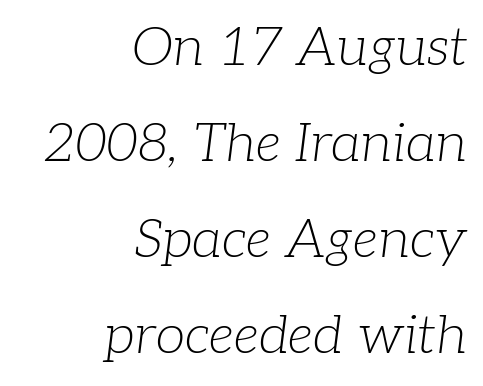
No chunkiness to these letters — they're not bold. A typesetter would call this proportional, since set widths differ per character. Font category for this specimen: serif. What stands out about the letter spacing? Nothing — it is the standard amount. One-word summary of the alignment: right.
